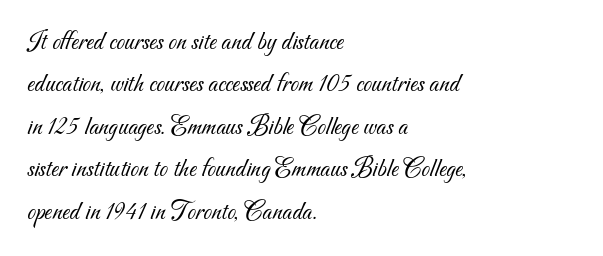
Teacher's note: observe the even left margin — that is flush-left alignment. Students, observe: this is what conventionally led text looks like. Check under the words: just untouched page. The font sits on the lighter half of the weight spectrum, regular included.
